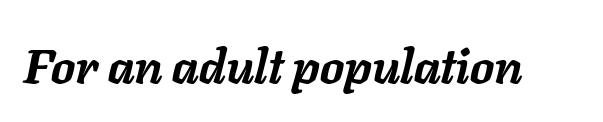
Q: Is the text bold? A: Yes.
Q: Is the text italic (slanted)? A: Yes, it leans right by about 11 degrees.
Q: Is the text underlined? A: No.
Q: Is the spacing between letters normal or unusually wide? A: Normal.
Q: Width (condensed, normal, or wide)? A: Normal.
Q: Stroke contrast? A: Low.
Q: x-height? A: Medium.
Q: Monospaced? A: No.
